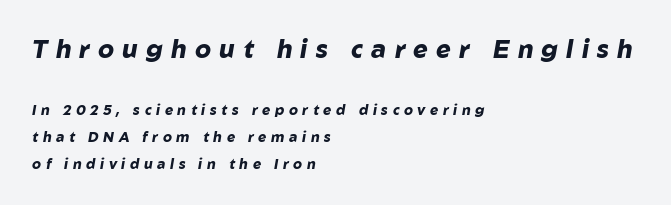
These lines have a slow, spaced-out rhythm from letter to letter. The text carries the slant typical of an italic or oblique font. The gap between lines stays unmarked. The sample has been set heavy, in full bold. Notice the wide empty band between every row — that's loose leading. All the whitespace from short lines collects on the right.
